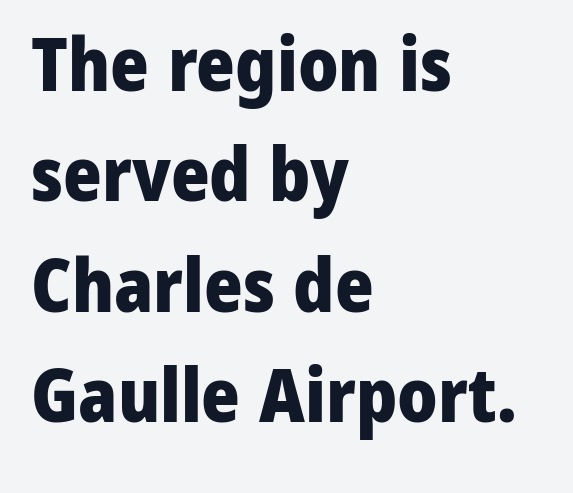
Is the block centered? No — it sits flush against the left margin. The strokes are fattened all the way to bold. The lettering holds an erect, upright posture throughout. Standard letterfit; no display-style spreading of the glyphs. You could not count columns in this text — the font is proportionally spaced.
